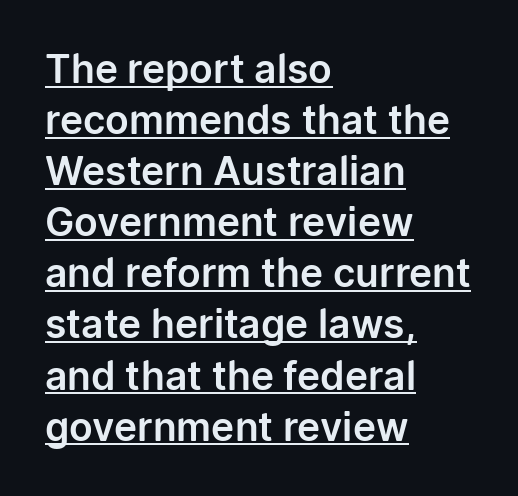
Is there an underline? Yes — a line sits under the letters. Spacing verdict: proportional, widths tailored to each character. The lettering stays uniformly vertical, giving the passage a roman look. The letterforms sit shoulder to shoulder at normal distance. The setting favours the left margin, as ordinary paragraphs usually do. Notice how descenders clear the ascenders below comfortably — that's standard leading.
